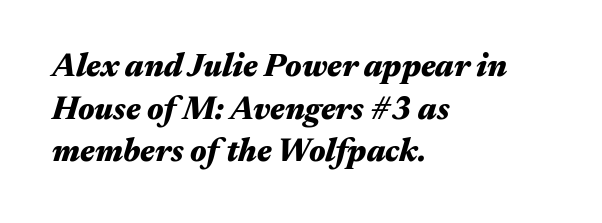
Compared with a centered layout, this one pins lines to the left instead. A full-strength bold gives these letters their thick strokes. What's the leading like? Ordinary, nothing unusual. Tracking value appears to be zero — textbook default spacing.
